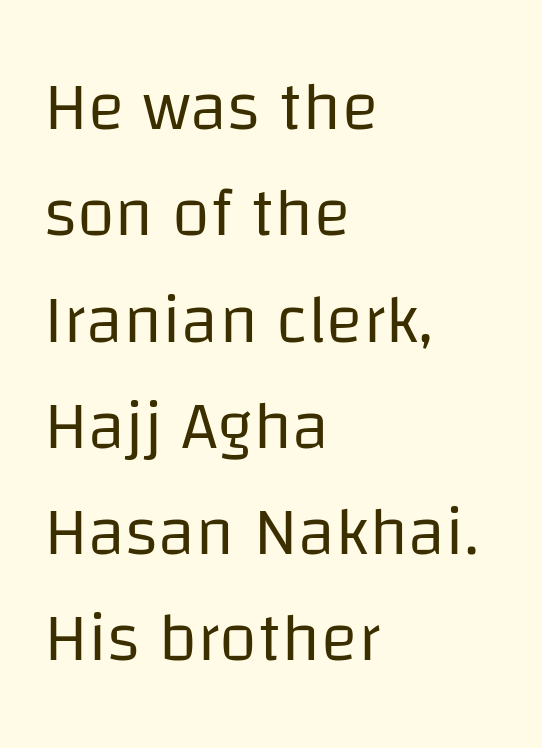
Ascenders rise straight up at ninety degrees. In terms of letterform style, serifs are entirely absent. Think of a printed novel: that variable character pitch is what you see here. A student would call this left alignment; a typographer would say flush left, rag right.
